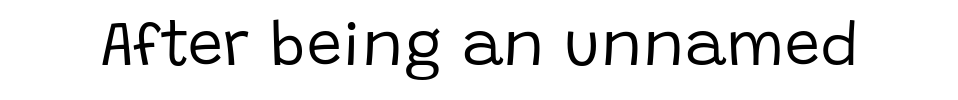
The image shows 63 px regular-weight sans-serif type, upright; set normal letter spacing, not underlined; low stroke contrast and a large x-height.
